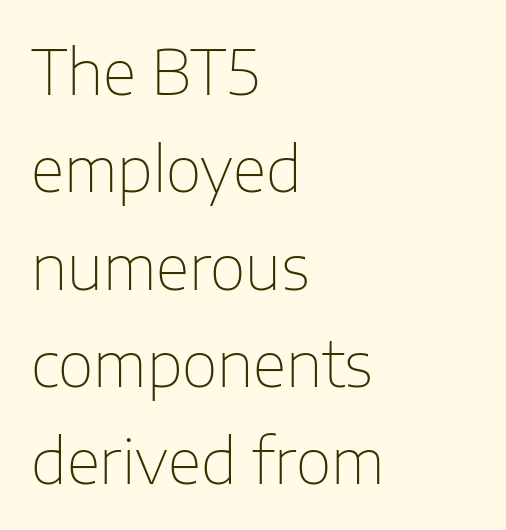
Q: Is the text bold? A: No.
Q: Is the text italic (slanted)? A: No, it is upright.
Q: Is the typeface a serif or a sans-serif typeface? A: Sans-serif.
Q: Is the text underlined? A: No.
Q: How is the paragraph aligned? A: Left-aligned.
Q: Is the spacing between letters normal or unusually wide? A: Normal.
Q: Is the spacing between lines tight, normal or loose? A: Normal.
Q: Width (condensed, normal, or wide)? A: Normal.
Q: Stroke contrast? A: Low.
Q: x-height? A: Medium.
Q: Monospaced? A: No.
